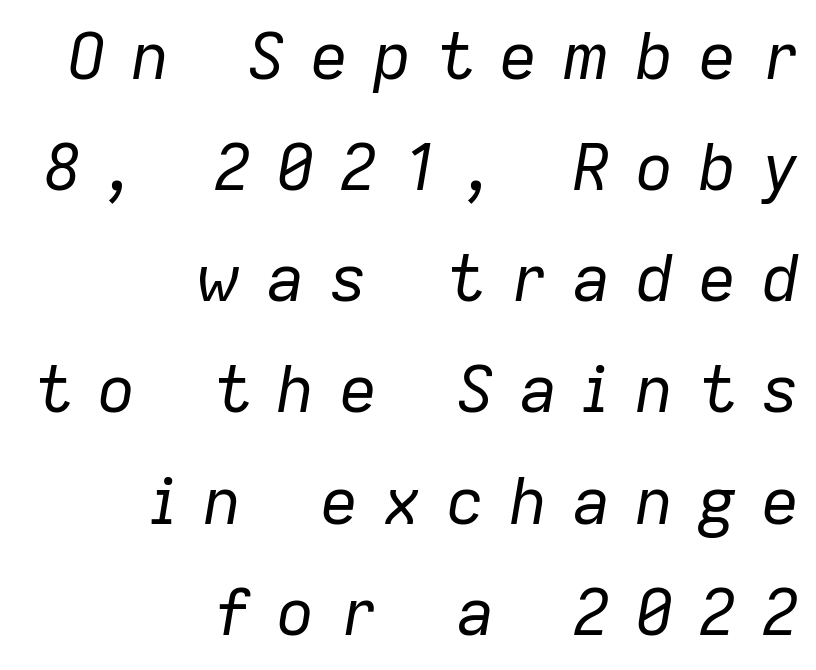
The image shows 65 px regular-weight type, italic (leaning right); set right-aligned, line spacing 1.71x, unusually wide letter spacing (+0.37 em), not underlined; low stroke contrast and a medium x-height.
